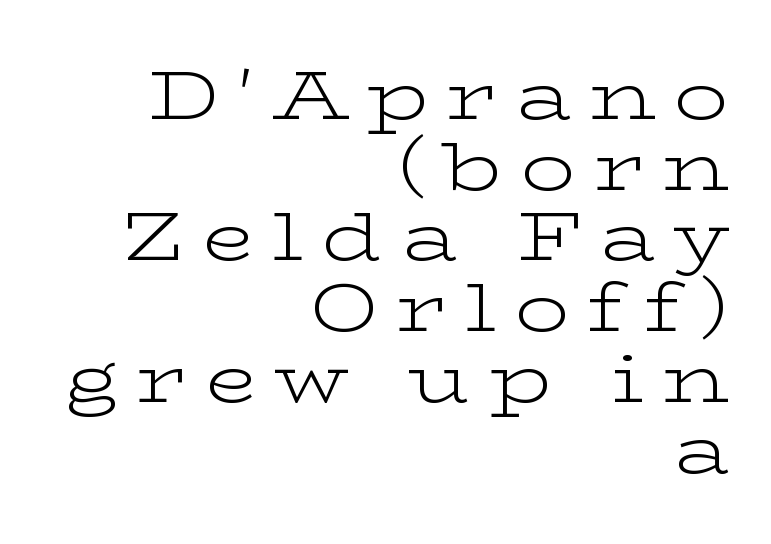
The image shows 68 px light, wide serif type, upright; set right-aligned, tight line spacing (1.04x), unusually wide letter spacing (+0.26 em), not underlined; low stroke contrast and a medium x-height.
